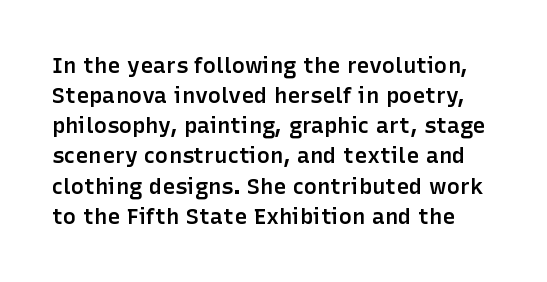
{"italic": "no", "bold": "semi", "underline": "no", "line_spacing": "normal", "line_spacing_ratio": 1.37, "letter_spacing": "normal", "letter_spacing_em": 0.0, "glyph_px": 22}
